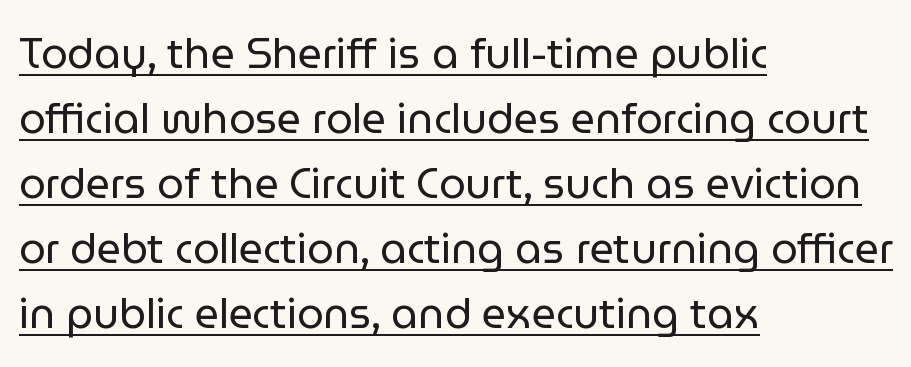
Q: Is the text bold? A: No.
Q: Is the text italic (slanted)? A: No, it is upright.
Q: Is the typeface a serif or a sans-serif typeface? A: Sans-serif.
Q: Is the text underlined? A: Yes.
Q: How is the paragraph aligned? A: Left-aligned.
Q: Is the spacing between letters normal or unusually wide? A: Normal.
Q: Is the spacing between lines tight, normal or loose? A: Normal.
Q: Width (condensed, normal, or wide)? A: Normal.
Q: Stroke contrast? A: Low.
Q: x-height? A: Medium.
Q: Monospaced? A: No.
